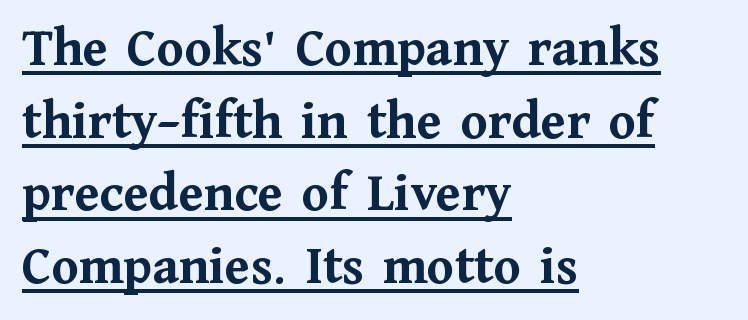
This is serif lettering, the kind often seen in printed books. Visually the block forms a straight wall on the left and a jagged coastline on the right. The passage shown is typed in a proportional face where columns would drift. A rule runs beneath these lines of type.
